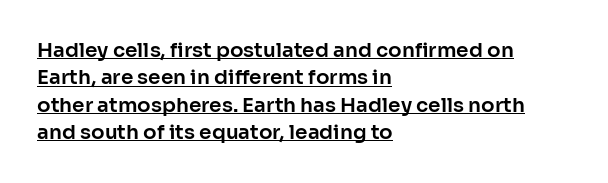
The image shows 20 px text type, upright; set left-aligned, normal line spacing (1.37x), normal letter spacing, underlined.
